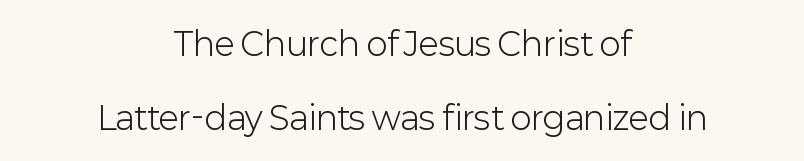
{"serif": "no", "italic": "no", "bold": "no", "weight": "light", "width": "normal", "stroke_contrast": "low", "x_height": "medium", "monospaced": "no", "underline": "no", "align": "center", "line_spacing": "loose", "line_spacing_ratio": 2.3, "letter_spacing": "normal", "letter_spacing_em": 0.0, "glyph_px": 32}
